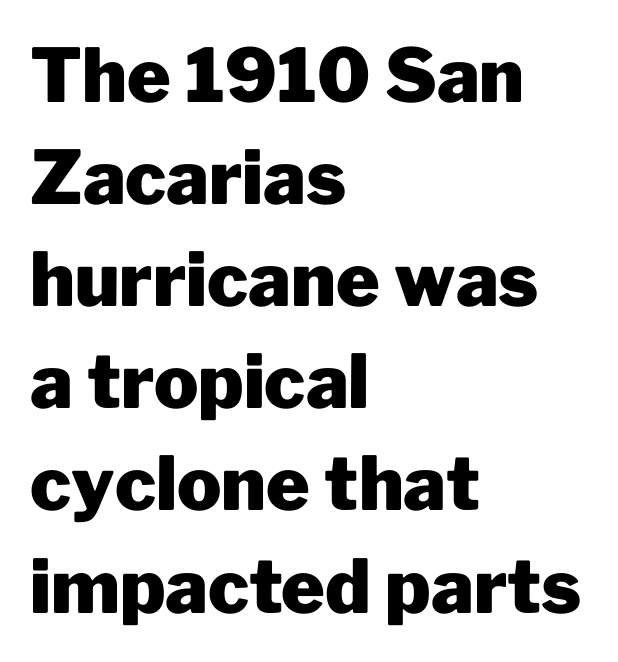
The image shows 74 px heavy sans-serif type, upright; set left-aligned, normal line spacing (1.38x), normal letter spacing, not underlined; low stroke contrast and a medium x-height.
